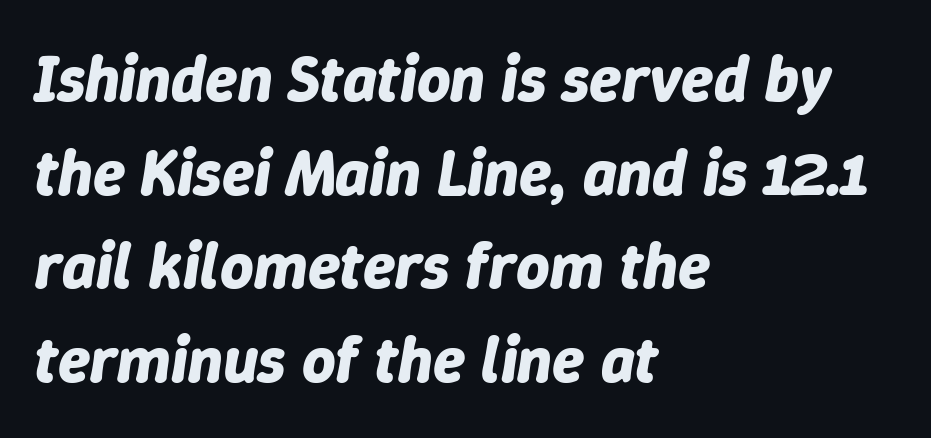
Q: Is the text bold? A: Yes.
Q: Is the text italic (slanted)? A: Yes, it leans right by about 9 degrees.
Q: Is the text underlined? A: No.
Q: How is the paragraph aligned? A: Left-aligned.
Q: Is the spacing between letters normal or unusually wide? A: Normal.
Q: Is the spacing between lines tight, normal or loose? A: Normal.
Q: Width (condensed, normal, or wide)? A: Normal.
Q: Stroke contrast? A: Low.
Q: x-height? A: Medium.
Q: Monospaced? A: No.
